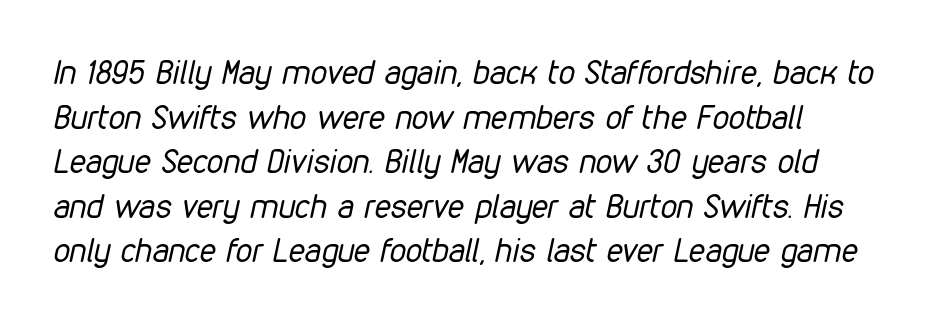
Q: Is the text bold? A: No.
Q: Is the text italic (slanted)? A: Yes, it leans right by about 12 degrees.
Q: Is the text underlined? A: No.
Q: Is the spacing between letters normal or unusually wide? A: Normal.
Q: Is the spacing between lines tight, normal or loose? A: Normal.
Q: Width (condensed, normal, or wide)? A: Condensed.
Q: Stroke contrast? A: Low.
Q: x-height? A: Medium.
Q: Monospaced? A: No.
